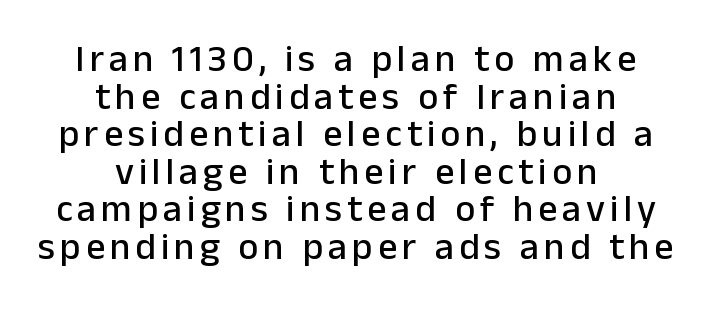
{"serif": "no", "italic": "no", "width": "normal", "stroke_contrast": "low", "x_height": "medium", "monospaced": "no", "underline": "no", "align": "center", "line_spacing": "tight", "line_spacing_ratio": 0.99, "glyph_px": 38}
